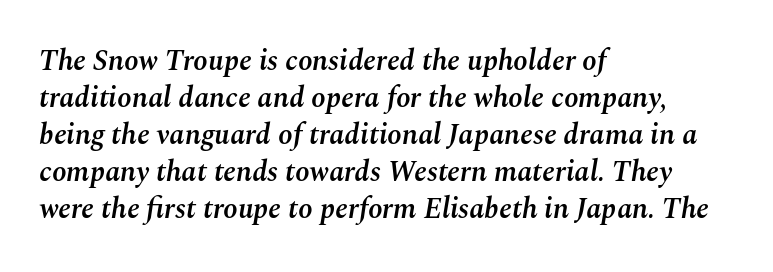
The image shows 29 px semibold type, italic (leaning right); set left-aligned, normal line spacing (1.28x), normal letter spacing, not underlined; medium stroke contrast and a medium x-height.
